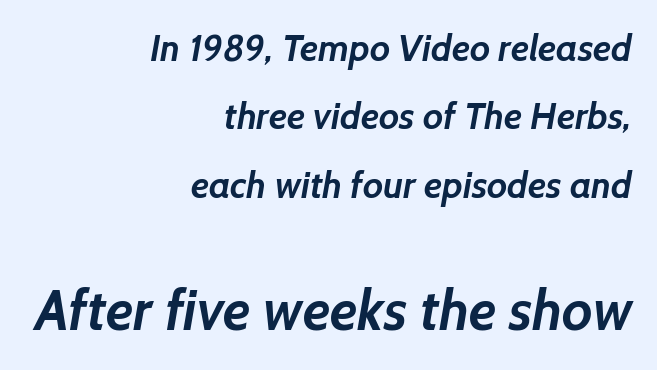
Q: Is the text bold? A: Yes.
Q: Is the typeface a serif or a sans-serif typeface? A: Sans-serif.
Q: Is the text underlined? A: No.
Q: How is the paragraph aligned? A: Right-aligned.
Q: Is the spacing between letters normal or unusually wide? A: Normal.
Q: Which block of text is set in a larger size, the first (top) or the second (bottom)? A: The second (bottom) one.
Q: Width (condensed, normal, or wide)? A: Normal.
Q: Stroke contrast? A: Low.
Q: x-height? A: Medium.
Q: Monospaced? A: No.
